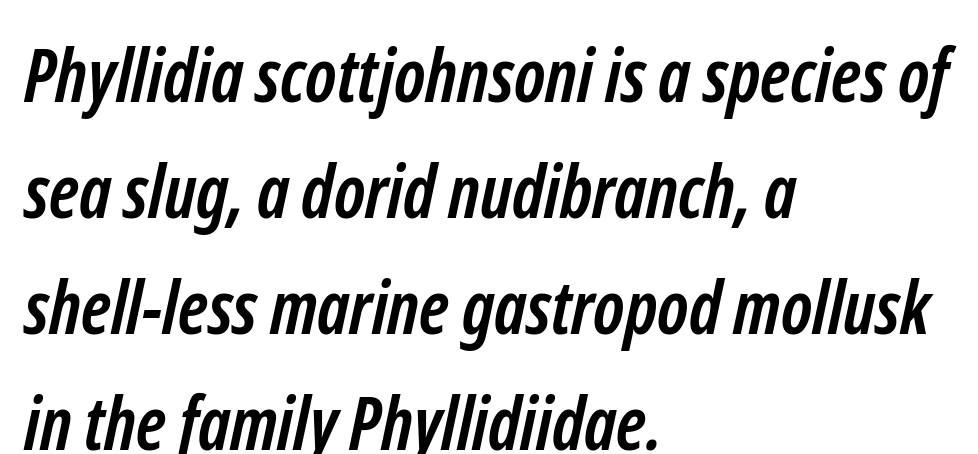
{"serif": "no", "bold": "yes", "weight": "semibold", "width": "condensed", "stroke_contrast": "low", "x_height": "medium", "monospaced": "no", "underline": "no", "align": "left", "line_spacing": "normal", "line_spacing_ratio": 1.59, "letter_spacing": "normal", "letter_spacing_em": 0.0, "glyph_px": 73}
